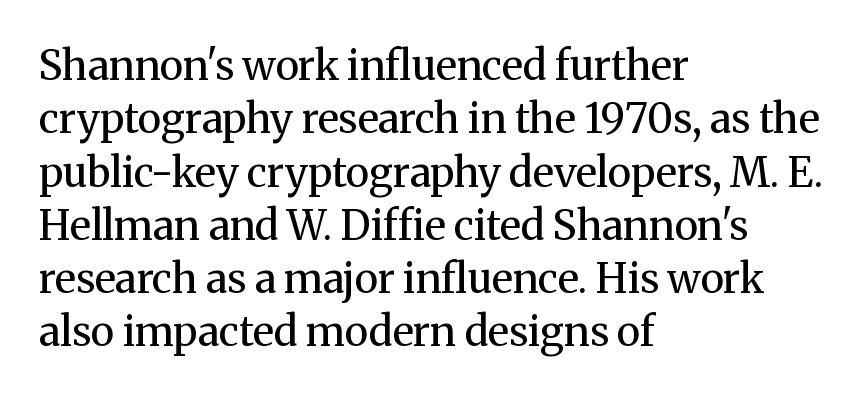
Q: Is the text bold? A: No.
Q: Is the text italic (slanted)? A: No, it is upright.
Q: Is the typeface a serif or a sans-serif typeface? A: Serif.
Q: Is the text underlined? A: No.
Q: How is the paragraph aligned? A: Left-aligned.
Q: Is the spacing between letters normal or unusually wide? A: Normal.
Q: Is the spacing between lines tight, normal or loose? A: Normal.
Q: Width (condensed, normal, or wide)? A: Normal.
Q: Stroke contrast? A: Medium.
Q: x-height? A: Medium.
Q: Monospaced? A: No.
